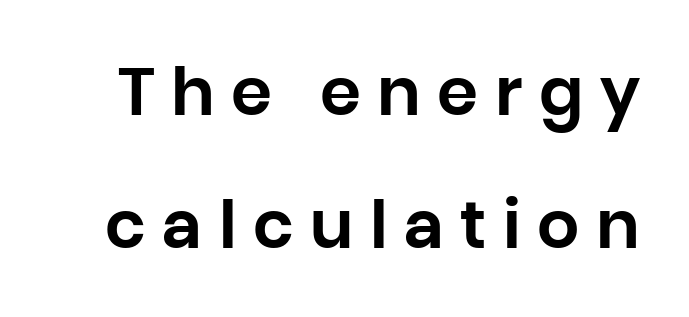
The image shows 66 px sans-serif type, upright; set loose line spacing (2.02x), unusually wide letter spacing (+0.25 em), not underlined; low stroke contrast and a large x-height.
